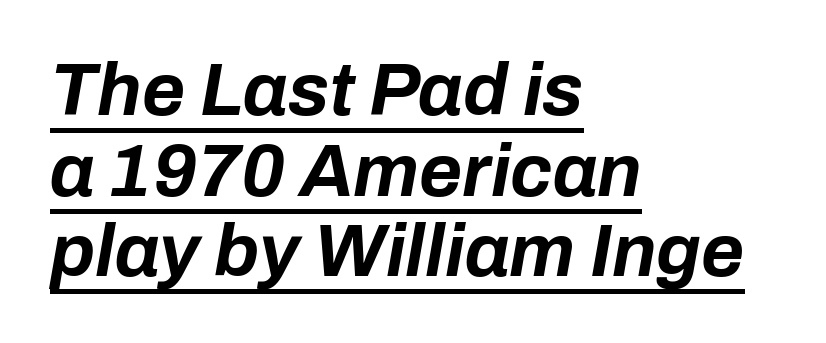
The gaps between neighbouring characters are ordinary and unremarkable. Successive baselines arrive quickly, one right under another. Students, this is bold: see how much ink each stroke carries. This is oblique type, the kind used for emphasis or titles. Varying glyph widths throughout — classic text-font behaviour. If you drew a ruler down the left edge, every line would touch it.
